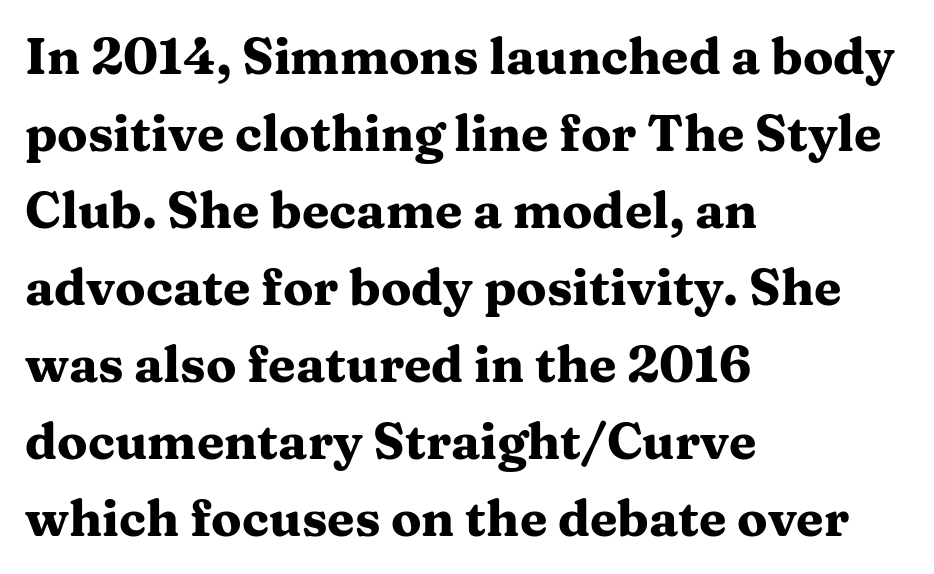
{"serif": "yes", "italic": "no", "bold": "yes", "weight": "heavy", "width": "wide", "stroke_contrast": "medium", "x_height": "medium", "monospaced": "no", "underline": "no", "align": "left", "line_spacing": "normal", "line_spacing_ratio": 1.54, "letter_spacing": "normal", "letter_spacing_em": 0.0, "glyph_px": 50}
